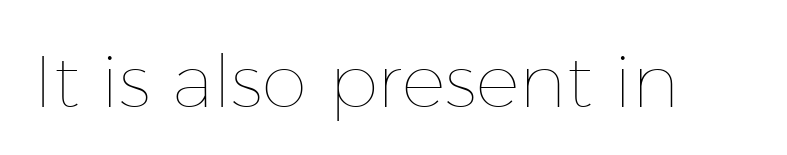
The strip under each line holds only bare page. If you drew a line through each stem, it would be perfectly vertical. The gaps between neighbouring characters are ordinary and unremarkable. The weight tops out at a normal text grade. Think of a printed novel: that variable character pitch is what you see here.
